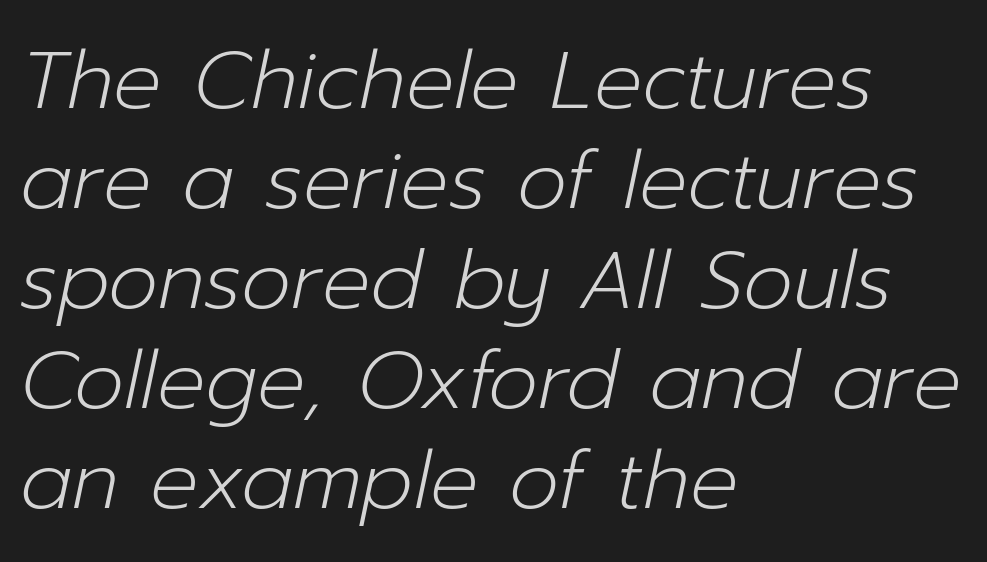
Notice how the stems are inclined rather than vertical — that's the hallmark of italics. This rendering features lettering with no underline. Weight class: somewhere from thin through regular. You could not count columns in this text — the font is proportionally spaced.
